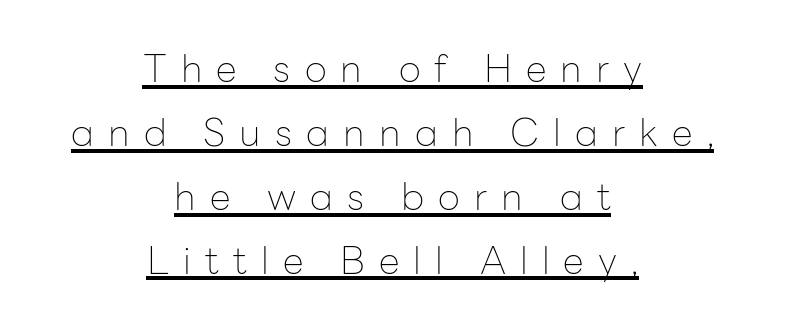
Q: Is the text bold? A: No.
Q: Is the text italic (slanted)? A: No, it is upright.
Q: Is the typeface a serif or a sans-serif typeface? A: Sans-serif.
Q: Is the text underlined? A: Yes.
Q: How is the paragraph aligned? A: Centered.
Q: Is the spacing between letters normal or unusually wide? A: Unusually wide.
Q: Is the spacing between lines tight, normal or loose? A: Normal.
Q: Width (condensed, normal, or wide)? A: Normal.
Q: Stroke contrast? A: Low.
Q: x-height? A: Medium.
Q: Monospaced? A: No.
